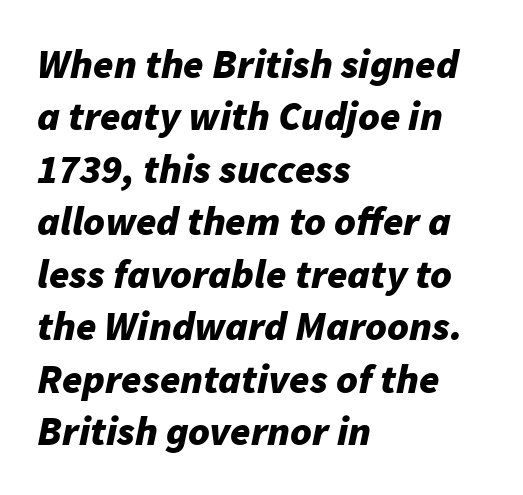
The image shows 41 px bold type, italic (leaning right); set left-aligned, normal line spacing (1.28x), normal letter spacing, not underlined; low stroke contrast and a medium x-height.
